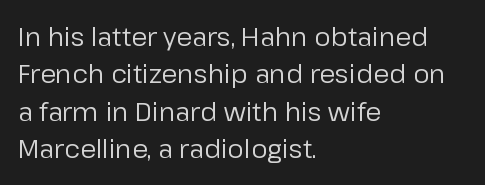
Q: Is the text bold? A: No.
Q: Is the text italic (slanted)? A: No, it is upright.
Q: Is the text underlined? A: No.
Q: How is the paragraph aligned? A: Left-aligned.
Q: Is the spacing between letters normal or unusually wide? A: Normal.
Q: Is the spacing between lines tight, normal or loose? A: Normal.
